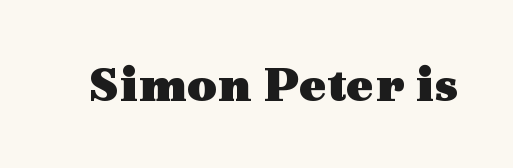
Q: Is the text bold? A: Yes.
Q: Is the text italic (slanted)? A: No, it is upright.
Q: Is the typeface a serif or a sans-serif typeface? A: Serif.
Q: Is the text underlined? A: No.
Q: Is the spacing between letters normal or unusually wide? A: Normal.
Q: Width (condensed, normal, or wide)? A: Wide.
Q: x-height? A: Medium.
Q: Monospaced? A: No.
